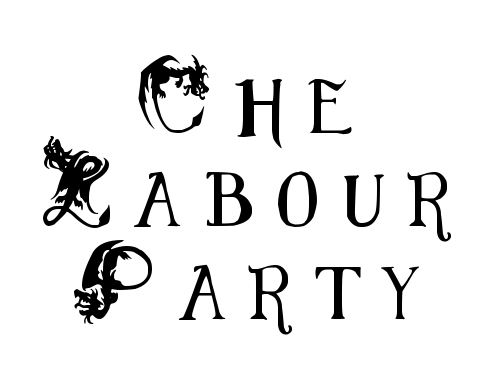
The lines are quadded center. Spacing verdict: proportional, widths tailored to each character. Nothing sits at the stroke ends, so this counts as sans-serif. The letters stand straight up with perfectly vertical stems.
